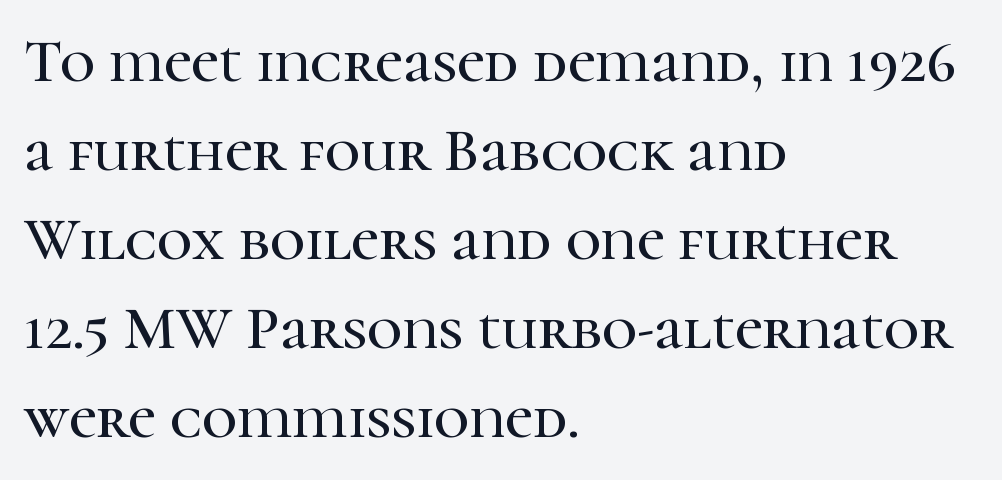
What stands out about the letter spacing? Nothing — it is the standard amount. You can tell from the footed stems that serif type was used. This sample uses an upright cut, with every glyph sitting square on the baseline. Regarding leading, the lines here are spaced in the standard way. Only glyphs here, with clear space below each row. In CSS terms this would be text-align: left.
